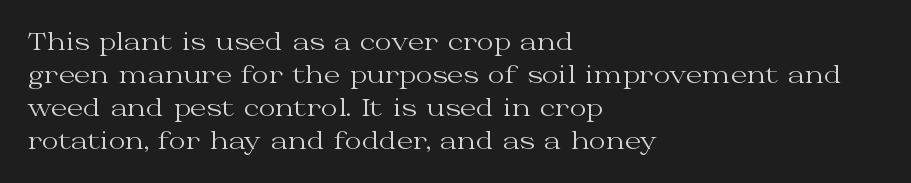
Honestly, the row spacing looks completely unremarkable. Caption: face not bold, strokes unweighted. Posture: vertical. This rendering features lettering with no underline. The setting favours the left margin, as ordinary paragraphs usually do.
